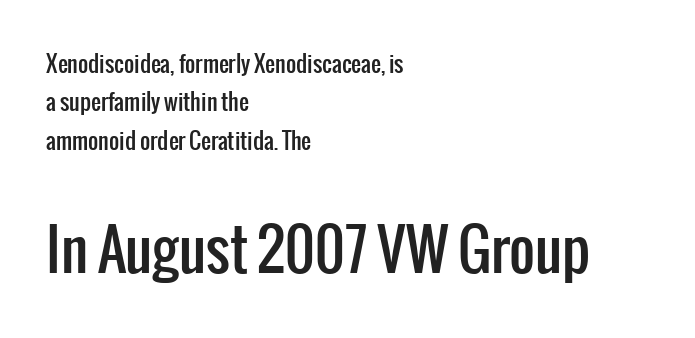
A sans-serif font was chosen for this passage. Each letter keeps its own natural width here, so spacing adapts to shape. The type is set solid horizontally, with unmodified tracking. Between these two stacked blocks, the lower one wins on size. Check the space under the baseline: it is left empty.
